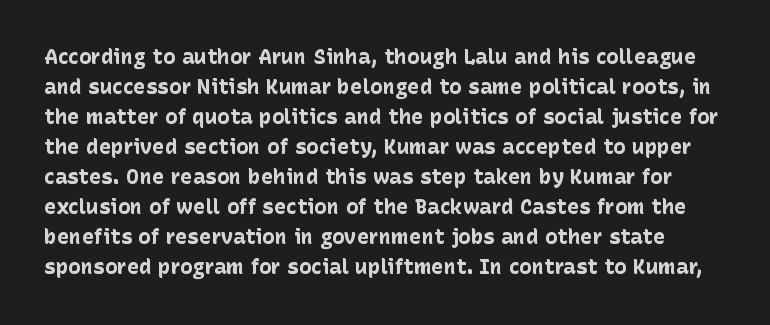
The typography opts for an upright posture over an oblique one. Compared with typical paragraphs, the rows here are spaced about the same. These words are printed bold, with thick strokes throughout. The letters sit at their default tracking, neither squeezed nor spread. Underlining? Definitely not there.
